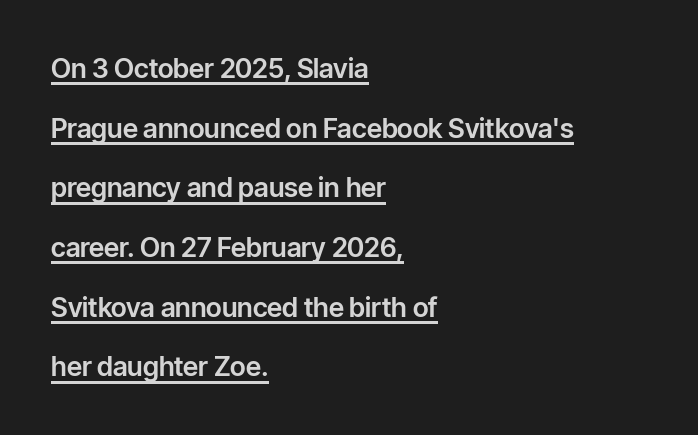
Vertical strokes here are truly vertical. Reading down the block, your eye returns to a fixed left position each line. There is no visible air inserted between adjacent glyphs. Is there much room between lines? Yes — plenty of vertical air separates them. A typographer would call this underscored text.
